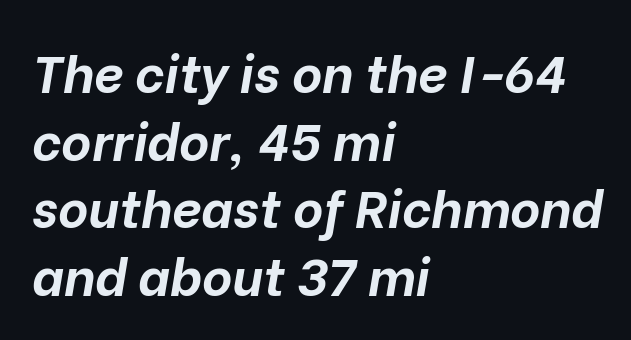
{"italic": "yes", "lean": "right", "slant_degrees": 10, "bold": "yes", "weight": "bold", "width": "normal", "stroke_contrast": "low", "x_height": "medium", "monospaced": "no", "underline": "no", "align": "left", "line_spacing": "normal", "line_spacing_ratio": 1.3, "letter_spacing": "normal", "letter_spacing_em": 0.0, "glyph_px": 52}
